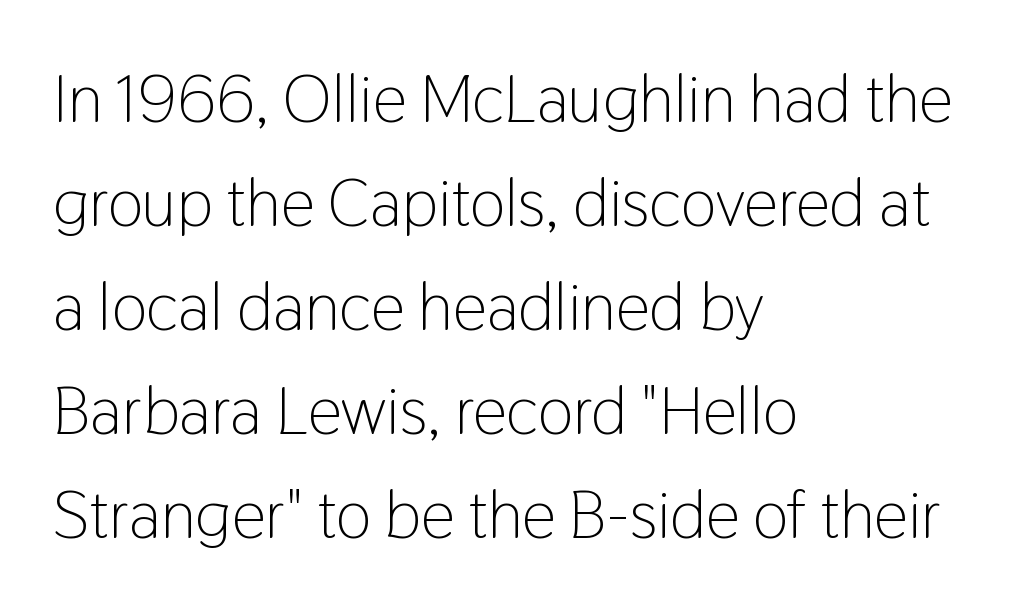
{"serif": "no", "italic": "no", "bold": "no", "weight": "light", "width": "condensed", "stroke_contrast": "low", "x_height": "medium", "monospaced": "no", "underline": "no", "align": "left", "line_spacing": "normal", "line_spacing_ratio": 1.53, "letter_spacing": "normal", "letter_spacing_em": 0.0, "glyph_px": 68}
